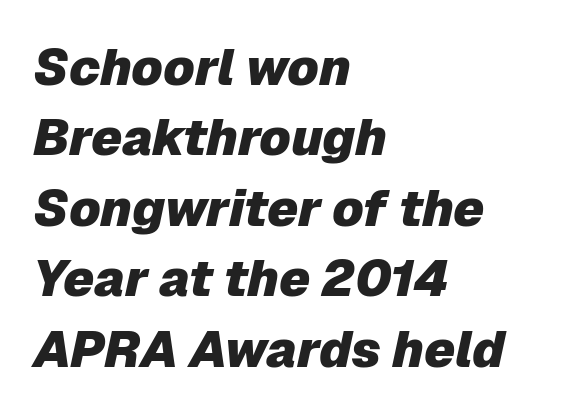
Q: Is the text bold? A: Yes.
Q: Is the text italic (slanted)? A: Yes, it leans right by about 12 degrees.
Q: Is the text underlined? A: No.
Q: How is the paragraph aligned? A: Left-aligned.
Q: Is the spacing between letters normal or unusually wide? A: Normal.
Q: Is the spacing between lines tight, normal or loose? A: Normal.
Q: Width (condensed, normal, or wide)? A: Normal.
Q: Stroke contrast? A: Low.
Q: x-height? A: Medium.
Q: Monospaced? A: No.
